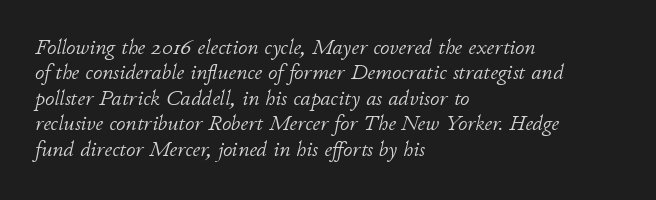
{"italic": "yes", "lean": "right", "slant_degrees": 11, "bold": "no", "underline": "no", "align": "left", "line_spacing_ratio": 1.21, "letter_spacing": "normal", "letter_spacing_em": 0.0, "glyph_px": 21}
